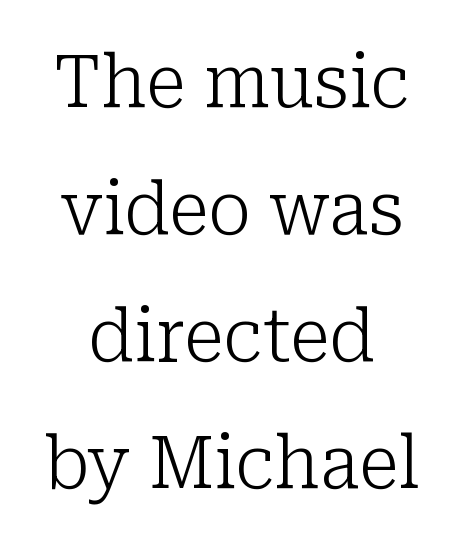
{"serif": "yes", "italic": "no", "bold": "no", "weight": "light", "width": "normal", "stroke_contrast": "low", "x_height": "medium", "monospaced": "no", "underline": "no", "align": "center", "line_spacing_ratio": 1.74, "letter_spacing": "normal", "letter_spacing_em": 0.0, "glyph_px": 73}
